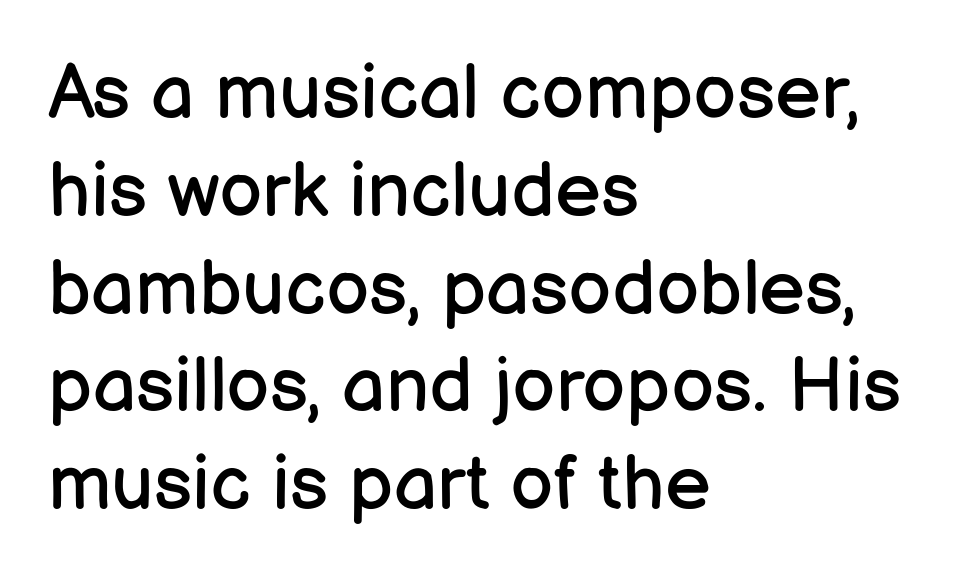
{"serif": "no", "italic": "no", "bold": "no", "weight": "regular", "width": "normal", "stroke_contrast": "low", "x_height": "medium", "monospaced": "no", "underline": "no", "align": "left", "line_spacing": "normal", "line_spacing_ratio": 1.27, "letter_spacing": "normal", "letter_spacing_em": 0.0, "glyph_px": 77}
